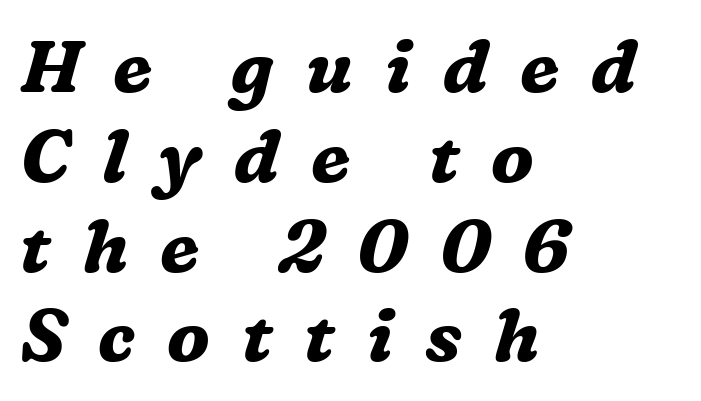
Q: Is the text bold? A: Yes.
Q: Is the text italic (slanted)? A: Yes, it leans right by about 16 degrees.
Q: Is the typeface a serif or a sans-serif typeface? A: Serif.
Q: Is the text underlined? A: No.
Q: How is the paragraph aligned? A: Left-aligned.
Q: Is the spacing between letters normal or unusually wide? A: Unusually wide.
Q: Width (condensed, normal, or wide)? A: Normal.
Q: Stroke contrast? A: Medium.
Q: x-height? A: Medium.
Q: Monospaced? A: No.
